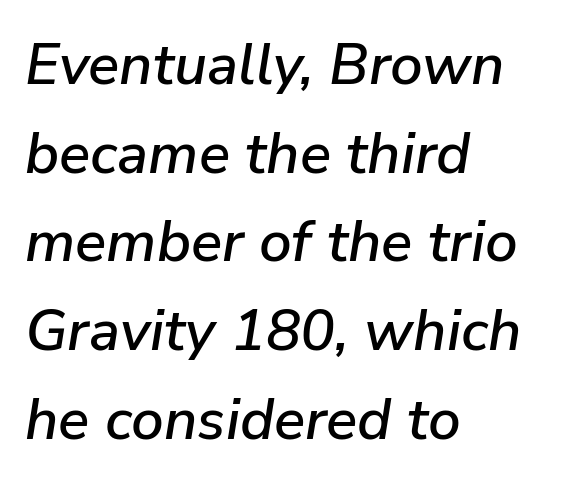
{"italic": "yes", "lean": "right", "slant_degrees": 9, "width": "normal", "stroke_contrast": "low", "x_height": "medium", "monospaced": "no", "underline": "no", "align": "left", "line_spacing": "normal", "line_spacing_ratio": 1.53, "letter_spacing": "normal", "letter_spacing_em": 0.0, "glyph_px": 58}
